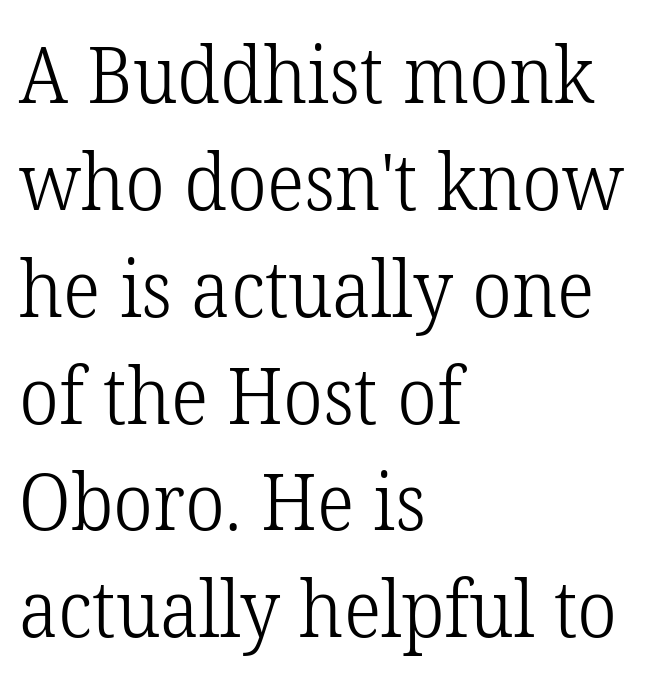
Each new line begins a customary step beneath the previous one. The font sits on the lighter half of the weight spectrum, regular included. If you drew a line through each stem, it would be perfectly vertical. Nobody drew a line under any word here. Look at the tracking — it's just the regular setting, nothing added. These lines stack with their left ends in a neat column.
